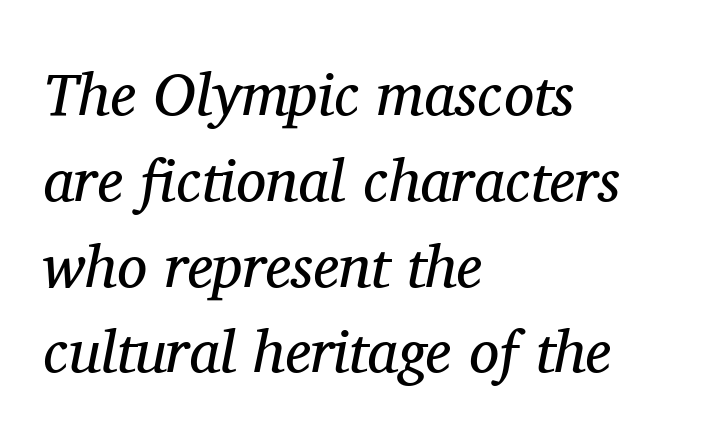
{"serif": "yes", "italic": "yes", "lean": "right", "slant_degrees": 11, "bold": "no", "weight": "regular", "width": "normal", "stroke_contrast": "medium", "x_height": "medium", "monospaced": "no", "underline": "no", "align": "left", "line_spacing": "normal", "line_spacing_ratio": 1.43, "letter_spacing": "normal", "letter_spacing_em": 0.0, "glyph_px": 60}
